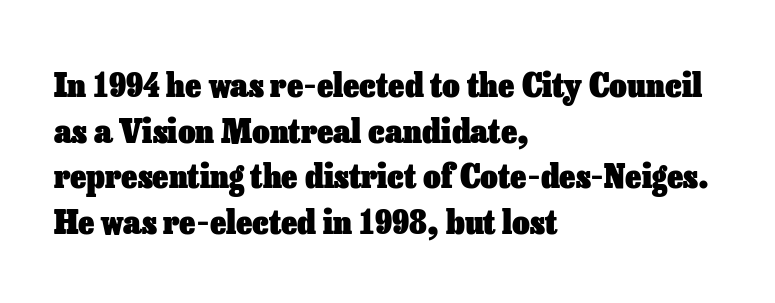
Q: Is the text bold? A: Yes.
Q: Is the text italic (slanted)? A: No, it is upright.
Q: Is the text underlined? A: No.
Q: How is the paragraph aligned? A: Left-aligned.
Q: Is the spacing between letters normal or unusually wide? A: Normal.
Q: Is the spacing between lines tight, normal or loose? A: Normal.
Q: Width (condensed, normal, or wide)? A: Normal.
Q: Stroke contrast? A: Low.
Q: x-height? A: Medium.
Q: Monospaced? A: No.
